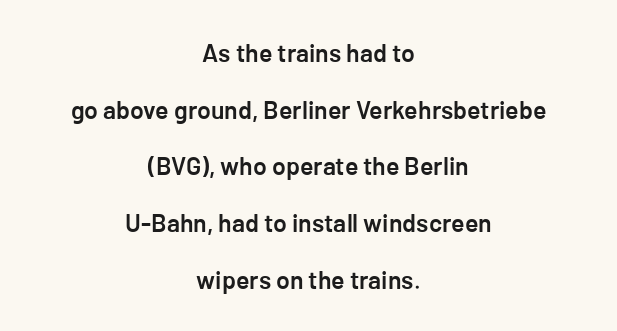
The image shows 25 px text type, upright; set centered, loose line spacing (2.27x), normal letter spacing, not underlined.
